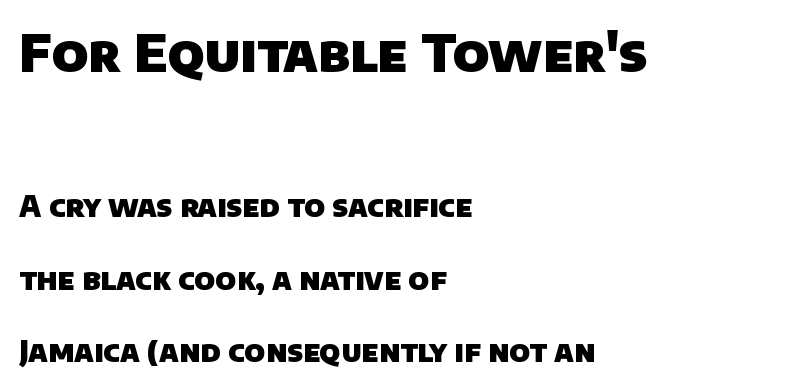
The image shows 51 px heavy sans-serif type; set left-aligned, loose line spacing (2.5x), normal letter spacing, not underlined; the first (top) block is 1.76x larger; low stroke contrast and a large x-height.
